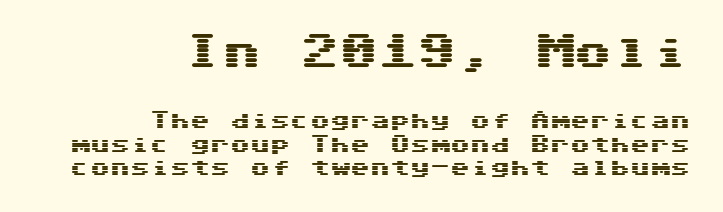
Does extra space separate the letters? No, they use regular spacing. A student would notice the top passage is typeset larger than what follows. This sample uses a sans-serif face. These lines stack with their right ends in a neat column. Words float on clear page, feet unadorned. Every character sits straight up, as roman type does.
